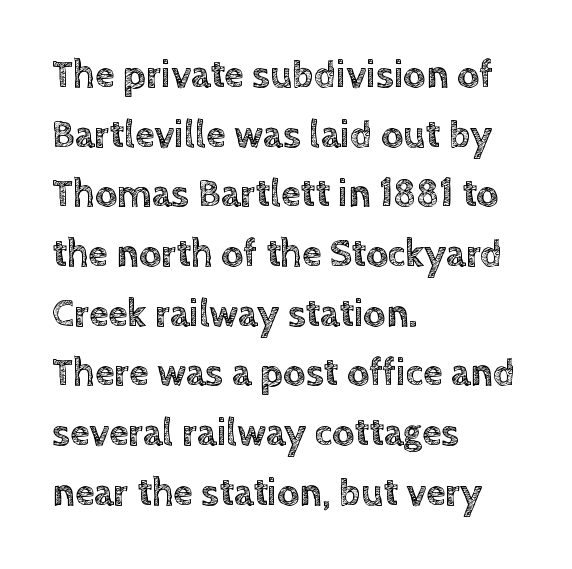
The image shows 39 px text type, upright; set left-aligned, normal line spacing (1.53x), normal letter spacing, not underlined; a large x-height.
